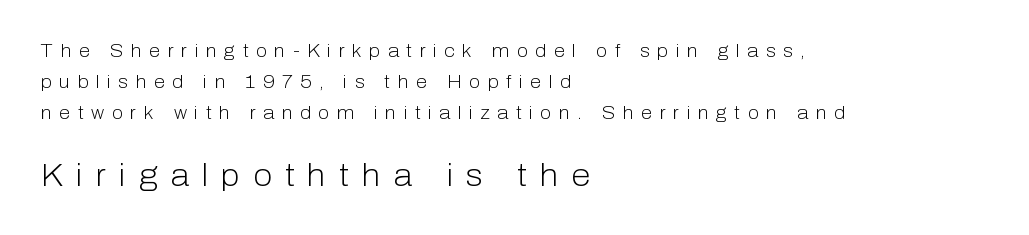
{"serif": "no", "italic": "no", "bold": "no", "weight": "light", "width": "normal", "stroke_contrast": "low", "x_height": "medium", "monospaced": "no", "underline": "no", "align": "left", "line_spacing_ratio": 1.71, "letter_spacing": "wide", "letter_spacing_em": 0.42, "larger_block": "second", "size_ratio": 1.72, "glyph_px": 31}
